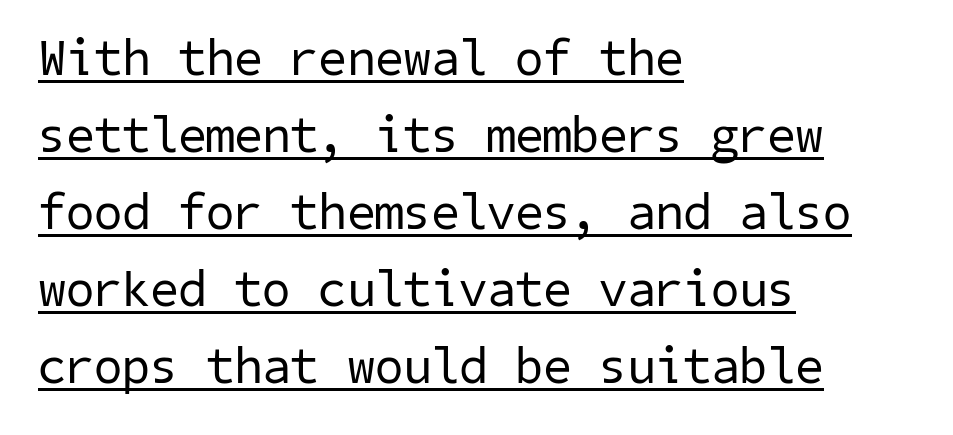
The image shows 51 px regular-weight sans-serif type; set left-aligned, normal line spacing (1.51x), normal letter spacing, underlined; low stroke contrast and a medium x-height.
